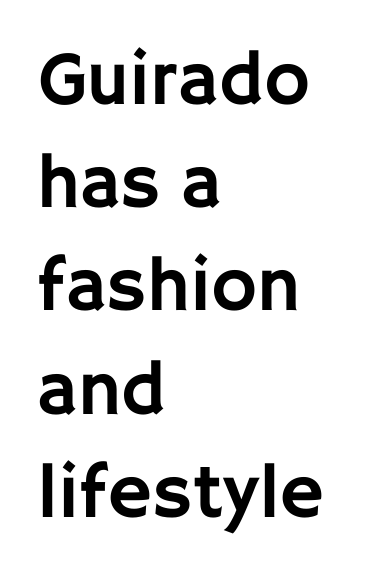
The space beneath each line is pristine and unruled. Stroke terminals: plain, sans-serif. Line starts are locked; line ends wander. Is this a fixed-width face? No — the glyphs have proportional, varying widths. This sample keeps an unexceptional amount of space between lines.
